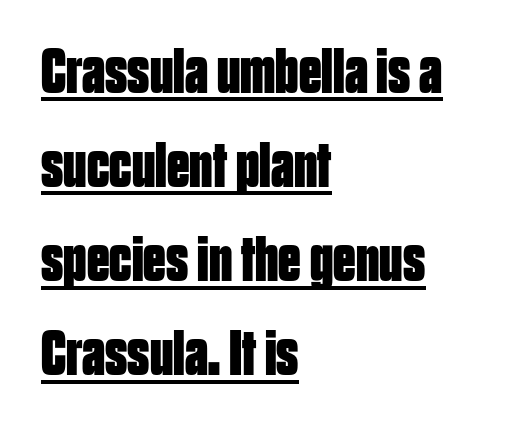
Q: Is the text bold? A: Yes.
Q: Is the text italic (slanted)? A: No, it is upright.
Q: Is the typeface a serif or a sans-serif typeface? A: Sans-serif.
Q: Is the text underlined? A: Yes.
Q: How is the paragraph aligned? A: Left-aligned.
Q: Is the spacing between letters normal or unusually wide? A: Normal.
Q: Is the spacing between lines tight, normal or loose? A: Normal.
Q: Width (condensed, normal, or wide)? A: Condensed.
Q: Stroke contrast? A: Low.
Q: x-height? A: Large.
Q: Monospaced? A: No.
